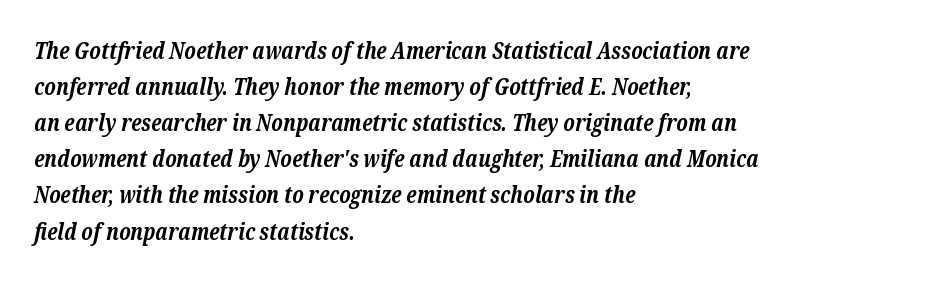
Q: Is the text bold? A: Yes.
Q: Is the text italic (slanted)? A: Yes, it leans right by about 12 degrees.
Q: Is the text underlined? A: No.
Q: How is the paragraph aligned? A: Left-aligned.
Q: Is the spacing between letters normal or unusually wide? A: Normal.
Q: Is the spacing between lines tight, normal or loose? A: Normal.
